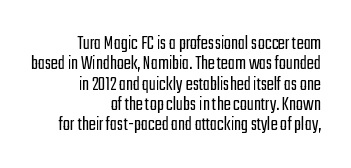
{"italic": "no", "bold": "no", "underline": "no", "align": "right", "line_spacing": "tight", "line_spacing_ratio": 0.97, "letter_spacing": "normal", "letter_spacing_em": 0.0, "glyph_px": 21}
